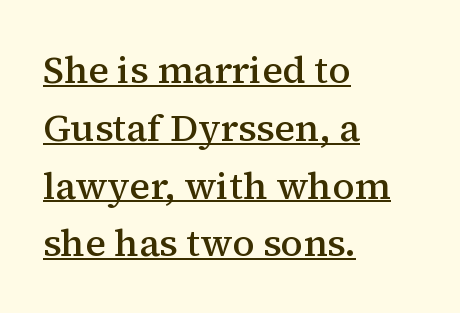
Q: Is the text bold? A: Semi-bold.
Q: Is the text italic (slanted)? A: No, it is upright.
Q: Is the typeface a serif or a sans-serif typeface? A: Serif.
Q: Is the text underlined? A: Yes.
Q: How is the paragraph aligned? A: Left-aligned.
Q: Is the spacing between letters normal or unusually wide? A: Normal.
Q: Is the spacing between lines tight, normal or loose? A: Normal.
Q: Width (condensed, normal, or wide)? A: Normal.
Q: Stroke contrast? A: Medium.
Q: x-height? A: Medium.
Q: Monospaced? A: No.
